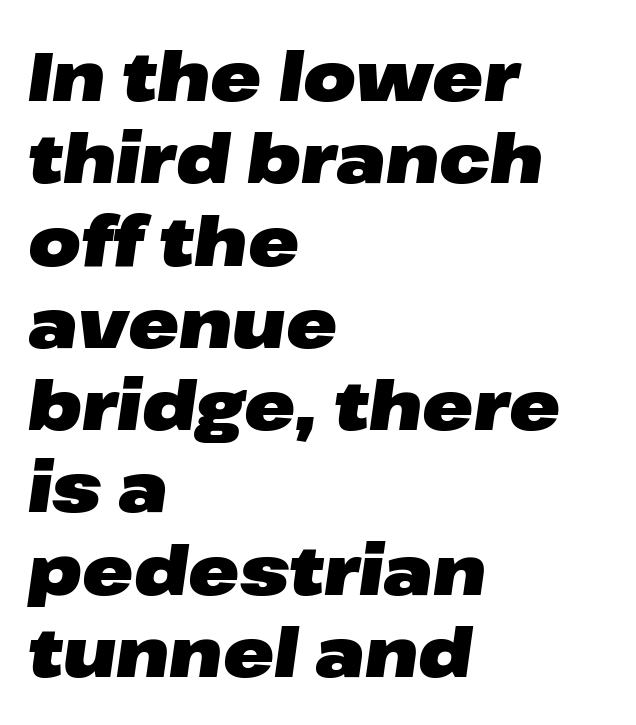
The image shows 68 px heavy, wide type, italic (leaning right); set left-aligned, line spacing 1.21x, normal letter spacing, not underlined; low stroke contrast and a medium x-height.
